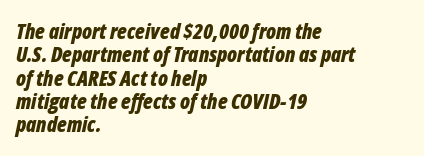
Q: Is the text bold? A: Yes.
Q: Is the text italic (slanted)? A: Yes, it leans right by about 12 degrees.
Q: Is the text underlined? A: No.
Q: How is the paragraph aligned? A: Left-aligned.
Q: Is the spacing between letters normal or unusually wide? A: Normal.
Q: Is the spacing between lines tight, normal or loose? A: Tight.
